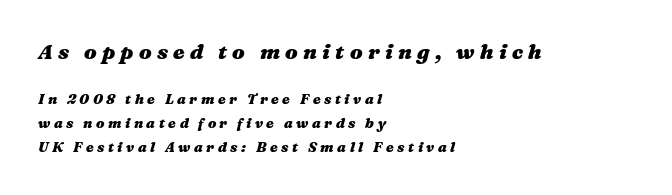
The image shows 21 px bold type, italic (leaning right); set left-aligned, normal line spacing (1.7x), unusually wide letter spacing (+0.25 em), not underlined; the first (top) block is 1.5x larger.
